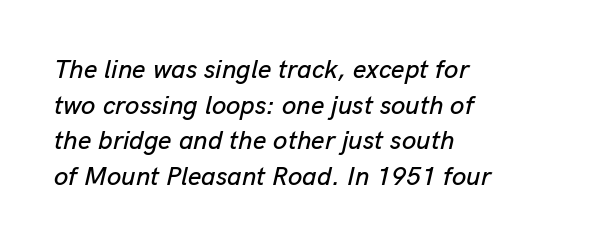
The image shows 26 px text type, italic (leaning right); set left-aligned, normal line spacing (1.37x), normal letter spacing, not underlined.
